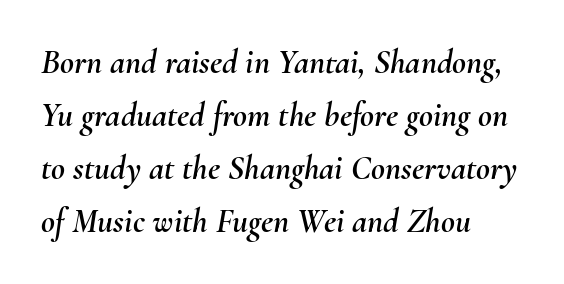
{"italic": "yes", "lean": "right", "slant_degrees": 10, "width": "normal", "stroke_contrast": "medium", "x_height": "small", "monospaced": "no", "underline": "no", "align": "left", "line_spacing": "normal", "line_spacing_ratio": 1.56, "letter_spacing": "normal", "letter_spacing_em": 0.0, "glyph_px": 34}
